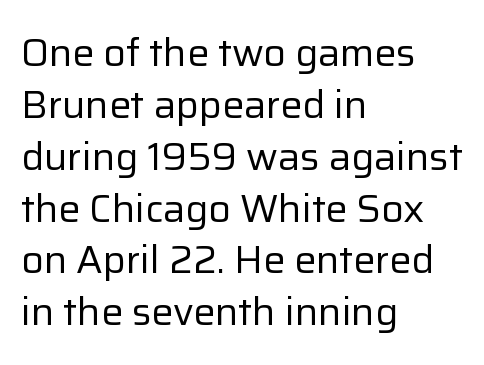
{"serif": "no", "italic": "no", "bold": "no", "weight": "regular", "width": "normal", "stroke_contrast": "low", "x_height": "medium", "monospaced": "no", "underline": "no", "align": "left", "line_spacing": "normal", "line_spacing_ratio": 1.33, "letter_spacing": "normal", "letter_spacing_em": 0.0, "glyph_px": 39}
